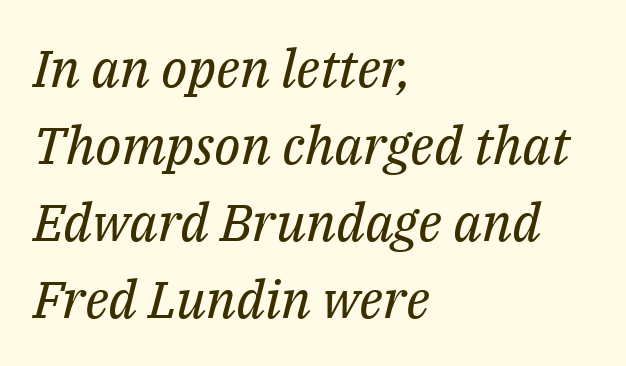
{"serif": "yes", "italic": "yes", "lean": "right", "slant_degrees": 14, "bold": "no", "weight": "regular", "width": "normal", "stroke_contrast": "medium", "x_height": "medium", "monospaced": "no", "underline": "no", "align": "left", "line_spacing": "normal", "line_spacing_ratio": 1.48, "letter_spacing": "normal", "letter_spacing_em": 0.0, "glyph_px": 52}
